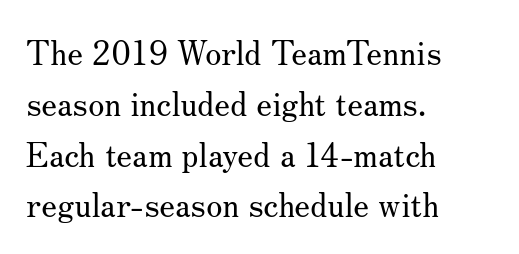
The image shows 33 px regular-weight serif type, upright; set left-aligned, normal line spacing (1.54x), normal letter spacing, not underlined; medium stroke contrast and a small x-height.
